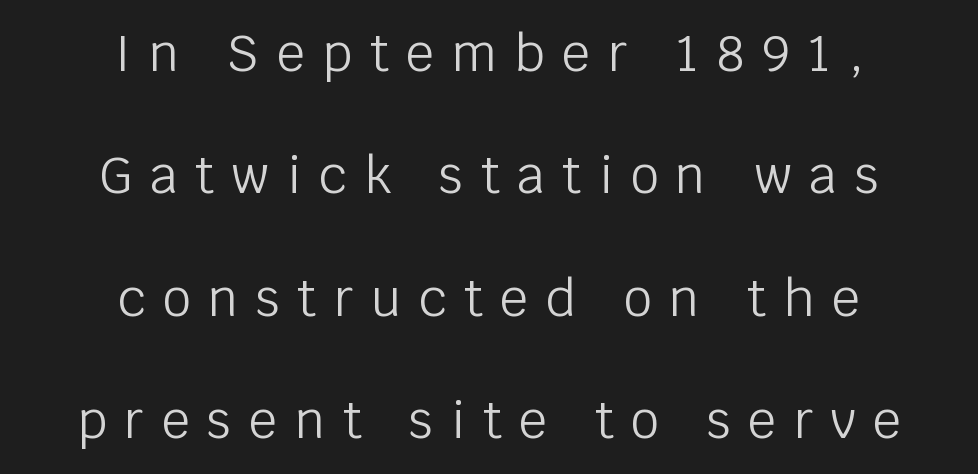
{"serif": "no", "italic": "no", "bold": "no", "weight": "light", "width": "normal", "stroke_contrast": "low", "x_height": "large", "monospaced": "no", "underline": "no", "align": "center", "line_spacing": "loose", "line_spacing_ratio": 2.45, "letter_spacing": "wide", "letter_spacing_em": 0.35, "glyph_px": 50}
